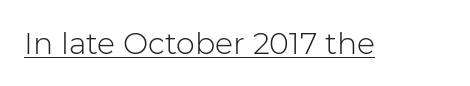
The image shows 30 px light sans-serif type, upright; set normal letter spacing, underlined; low stroke contrast and a medium x-height.
